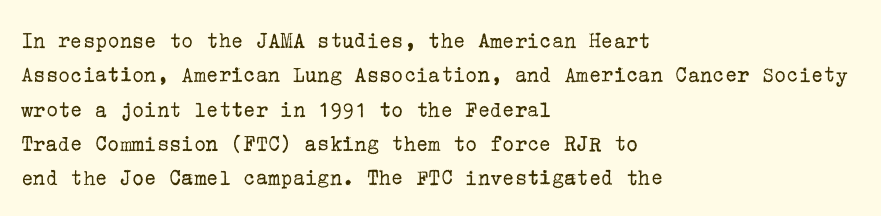
{"italic": "no", "bold": "no", "underline": "no", "align": "left", "line_spacing": "normal", "line_spacing_ratio": 1.49, "letter_spacing": "normal", "letter_spacing_em": 0.0, "glyph_px": 23}
